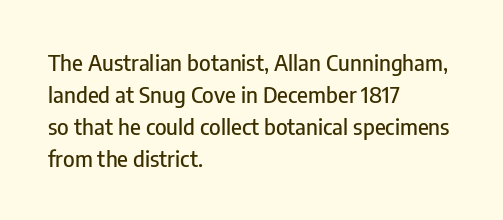
Left-aligned paragraph, ragged on the right. Rendered with straight, roman letterforms. Successive baselines arrive at the customary interval. Descenders are the only things crossing below the line. Is the letter spacing exaggerated? No — it looks like the ordinary default.
